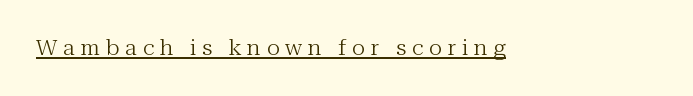
Q: Is the text bold? A: No.
Q: Is the text italic (slanted)? A: No, it is upright.
Q: Is the text underlined? A: Yes.
Q: Is the spacing between letters normal or unusually wide? A: Unusually wide.
